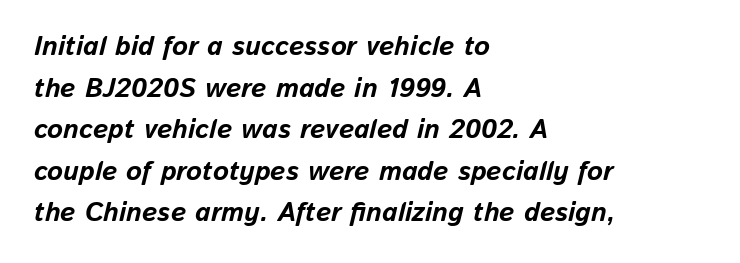
The image shows 27 px bold type, italic (leaning right); set left-aligned, normal line spacing (1.54x), normal letter spacing, not underlined.
